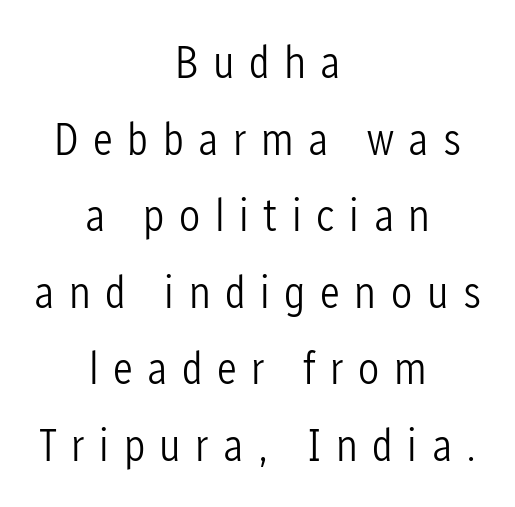
Q: Is the text bold? A: No.
Q: Is the text italic (slanted)? A: No, it is upright.
Q: Is the typeface a serif or a sans-serif typeface? A: Sans-serif.
Q: Is the text underlined? A: No.
Q: How is the paragraph aligned? A: Centered.
Q: Is the spacing between letters normal or unusually wide? A: Unusually wide.
Q: Is the spacing between lines tight, normal or loose? A: Normal.
Q: Width (condensed, normal, or wide)? A: Condensed.
Q: Stroke contrast? A: Low.
Q: x-height? A: Medium.
Q: Monospaced? A: No.
